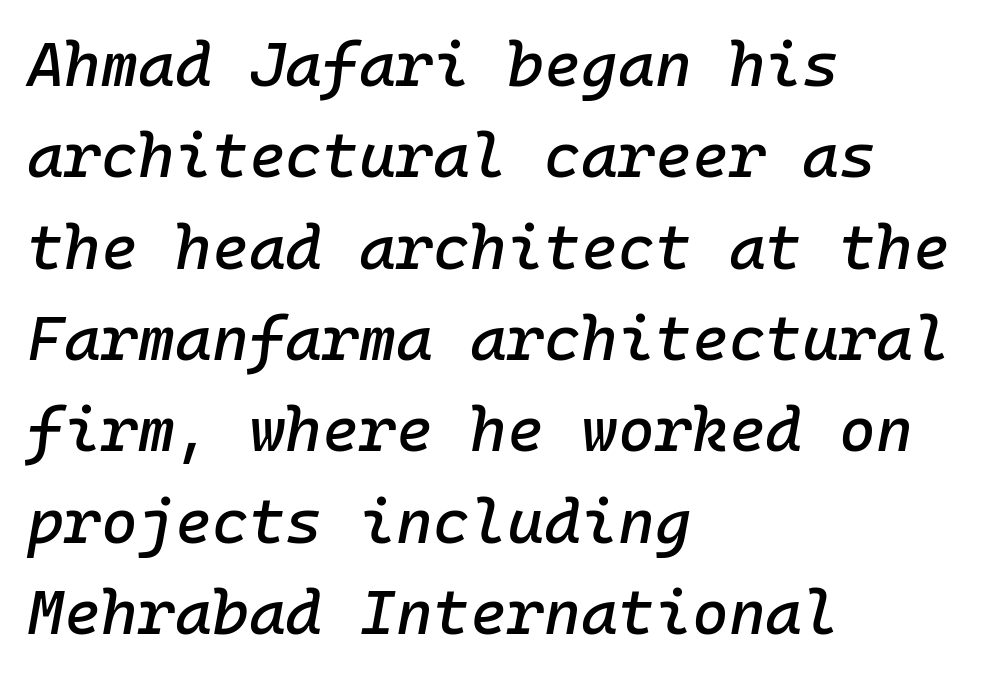
Q: Is the text italic (slanted)? A: Yes, it leans right by about 10 degrees.
Q: Is the text underlined? A: No.
Q: How is the paragraph aligned? A: Left-aligned.
Q: Is the spacing between letters normal or unusually wide? A: Normal.
Q: Is the spacing between lines tight, normal or loose? A: Normal.
Q: Width (condensed, normal, or wide)? A: Normal.
Q: Stroke contrast? A: Low.
Q: x-height? A: Medium.
Q: Monospaced? A: Yes.
